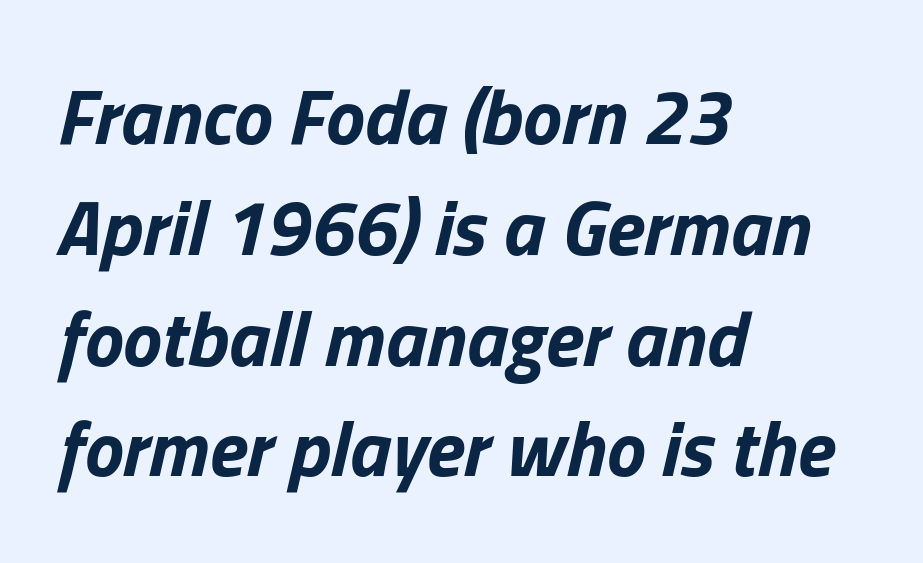
The image shows 78 px bold type, italic (leaning right); set left-aligned, normal line spacing (1.42x), normal letter spacing, not underlined; low stroke contrast and a medium x-height.
